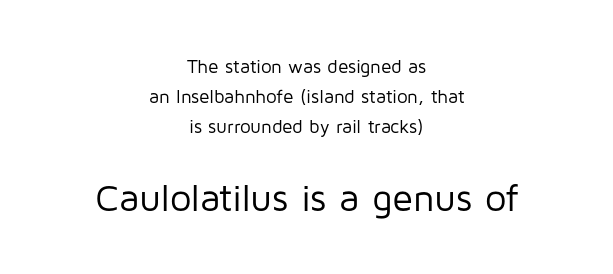
Q: Is the text bold? A: No.
Q: Is the text italic (slanted)? A: No, it is upright.
Q: Is the typeface a serif or a sans-serif typeface? A: Sans-serif.
Q: Is the text underlined? A: No.
Q: How is the paragraph aligned? A: Centered.
Q: Is the spacing between letters normal or unusually wide? A: Normal.
Q: Is the spacing between lines tight, normal or loose? A: Normal.
Q: Which block of text is set in a larger size, the first (top) or the second (bottom)? A: The second (bottom) one.
Q: Width (condensed, normal, or wide)? A: Normal.
Q: Stroke contrast? A: Low.
Q: x-height? A: Medium.
Q: Monospaced? A: No.
